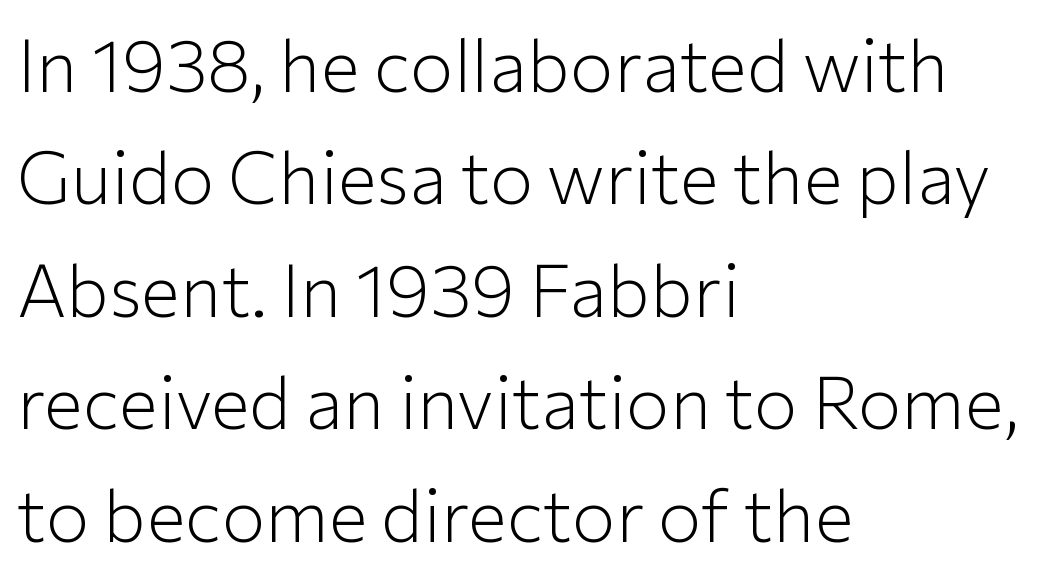
Q: Is the text bold? A: No.
Q: Is the text italic (slanted)? A: No, it is upright.
Q: Is the typeface a serif or a sans-serif typeface? A: Sans-serif.
Q: Is the text underlined? A: No.
Q: How is the paragraph aligned? A: Left-aligned.
Q: Is the spacing between letters normal or unusually wide? A: Normal.
Q: Is the spacing between lines tight, normal or loose? A: Normal.
Q: Width (condensed, normal, or wide)? A: Normal.
Q: Stroke contrast? A: Low.
Q: x-height? A: Medium.
Q: Monospaced? A: No.
